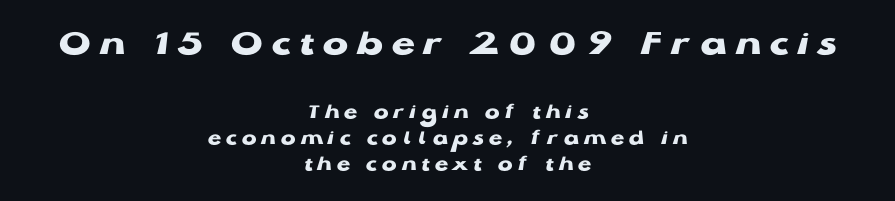
Serif or sans? Sans — the stroke terminals are bare. Do the letters lean? They stand straight. Descender tails drop into unmarked territory. The face used here is proportionally spaced, like ordinary book or web type.
